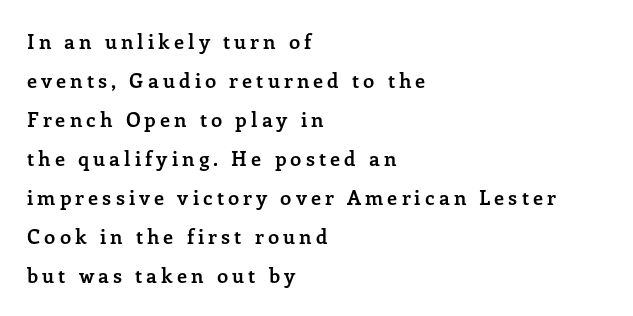
{"italic": "no", "bold": "yes", "underline": "no", "align": "left", "line_spacing": "loose", "line_spacing_ratio": 1.95, "letter_spacing": "wide", "letter_spacing_em": 0.2, "glyph_px": 20}
